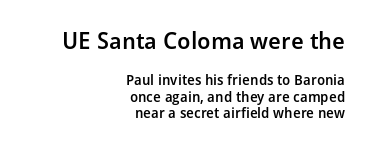
The image shows 23 px text type, upright; set right-aligned, line spacing 1.17x, normal letter spacing, not underlined; the first (top) block is 1.64x larger.
